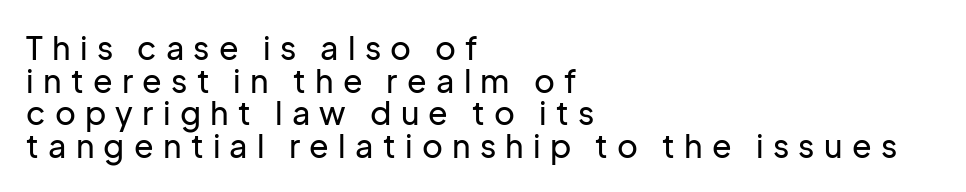
{"serif": "no", "italic": "no", "width": "normal", "stroke_contrast": "low", "x_height": "medium", "monospaced": "no", "underline": "no", "align": "left", "line_spacing": "tight", "line_spacing_ratio": 1.02, "letter_spacing": "wide", "letter_spacing_em": 0.29, "glyph_px": 32}
